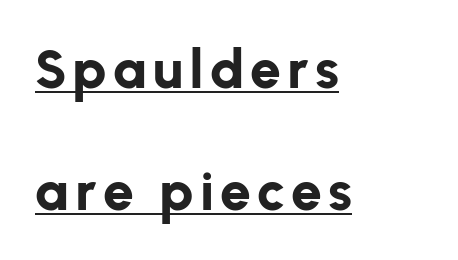
{"serif": "no", "italic": "no", "bold": "yes", "weight": "bold", "width": "normal", "stroke_contrast": "low", "x_height": "medium", "monospaced": "no", "underline": "yes", "align": "left", "line_spacing": "loose", "line_spacing_ratio": 2.22, "glyph_px": 55}
